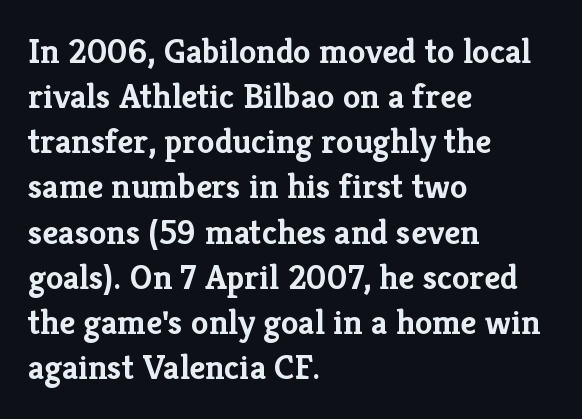
{"serif": "yes", "italic": "no", "bold": "yes", "weight": "semibold", "width": "normal", "stroke_contrast": "low", "x_height": "medium", "monospaced": "no", "underline": "no", "align": "left", "line_spacing": "normal", "line_spacing_ratio": 1.29, "letter_spacing": "normal", "letter_spacing_em": 0.0, "glyph_px": 35}
